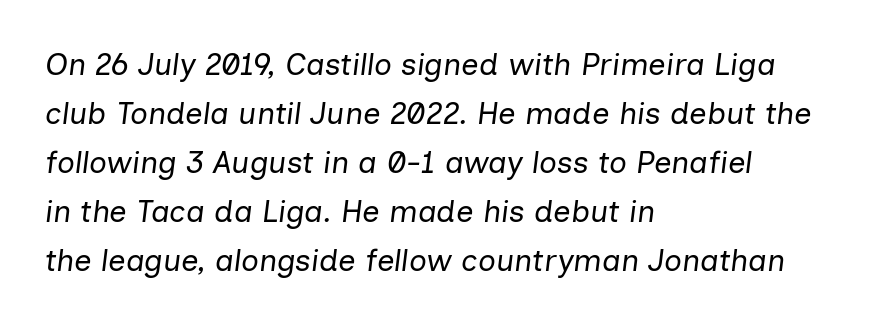
A quiet, ordinary-to-light weight characterises the typeface. Notice how descenders clear the ascenders below comfortably — that's standard leading. The foot of each line stays bare and open. The face used here has a pronounced slope to its letters.
